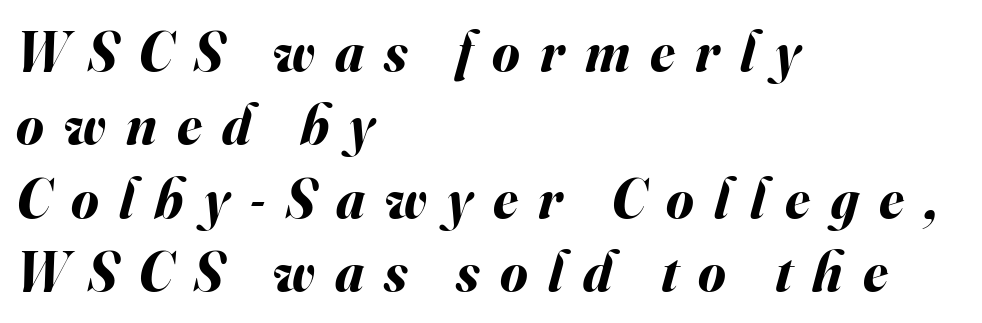
Q: Is the text bold? A: Yes.
Q: Is the text italic (slanted)? A: Yes, it leans right by about 16 degrees.
Q: Is the text underlined? A: No.
Q: How is the paragraph aligned? A: Left-aligned.
Q: Is the spacing between letters normal or unusually wide? A: Unusually wide.
Q: Is the spacing between lines tight, normal or loose? A: Normal.
Q: Width (condensed, normal, or wide)? A: Normal.
Q: Stroke contrast? A: Medium.
Q: x-height? A: Small.
Q: Monospaced? A: No.
